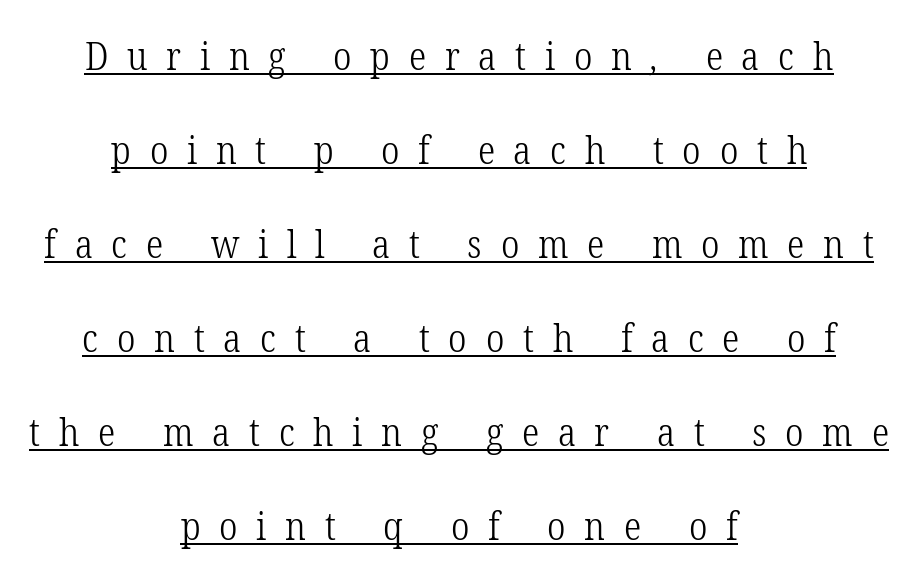
{"serif": "yes", "bold": "no", "weight": "light", "width": "condensed", "stroke_contrast": "low", "x_height": "medium", "monospaced": "no", "underline": "yes", "align": "center", "line_spacing": "loose", "line_spacing_ratio": 2.41, "letter_spacing": "wide", "letter_spacing_em": 0.48, "glyph_px": 39}
